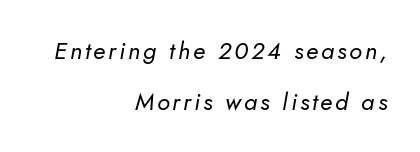
{"italic": "yes", "lean": "right", "slant_degrees": 10, "bold": "no", "underline": "no", "align": "right", "line_spacing": "loose", "line_spacing_ratio": 2.11, "glyph_px": 24}
